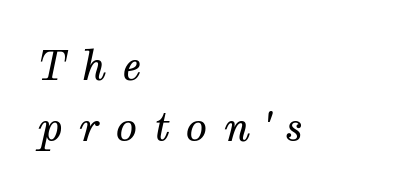
{"serif": "yes", "italic": "yes", "lean": "right", "slant_degrees": 12, "bold": "no", "weight": "regular", "width": "normal", "stroke_contrast": "medium", "x_height": "medium", "monospaced": "no", "underline": "no", "align": "left", "line_spacing": "normal", "line_spacing_ratio": 1.52, "letter_spacing": "wide", "letter_spacing_em": 0.39, "glyph_px": 40}
